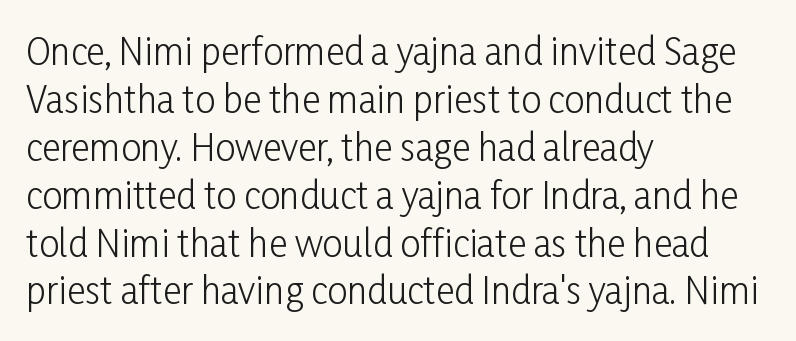
Q: Is the text bold? A: No.
Q: Is the text italic (slanted)? A: No, it is upright.
Q: Is the typeface a serif or a sans-serif typeface? A: Sans-serif.
Q: Is the text underlined? A: No.
Q: How is the paragraph aligned? A: Left-aligned.
Q: Is the spacing between letters normal or unusually wide? A: Normal.
Q: Is the spacing between lines tight, normal or loose? A: Normal.
Q: Width (condensed, normal, or wide)? A: Condensed.
Q: Stroke contrast? A: Low.
Q: x-height? A: Medium.
Q: Monospaced? A: No.
